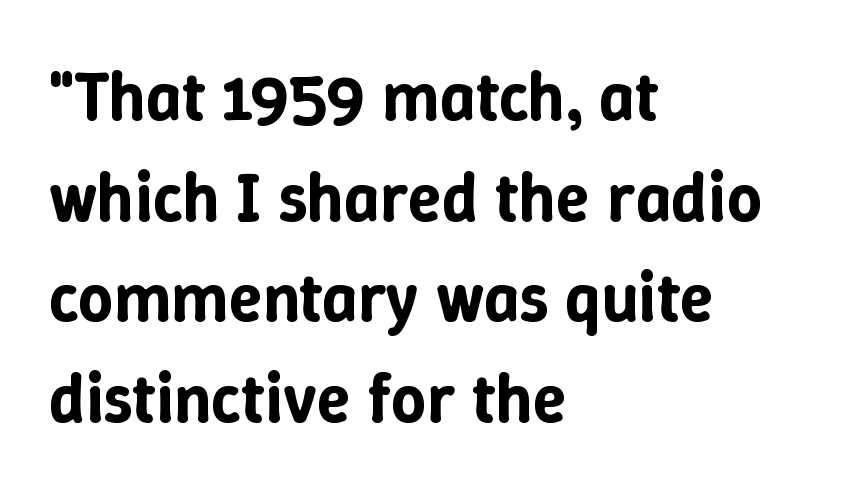
Caption: multi-line text, flush left, ragged right. Leading: standard. Inter-character spacing is left at the font's built-in metrics. Spacing verdict: proportional, widths tailored to each character. Rendered with straight, roman letterforms. No word sits above an underline.
